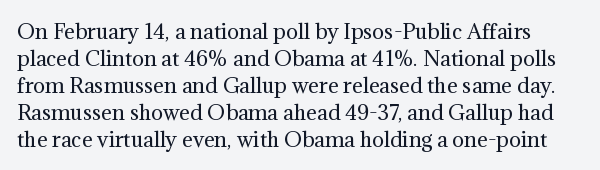
The image shows 20 px text type, upright; set normal line spacing (1.35x), normal letter spacing, not underlined.
